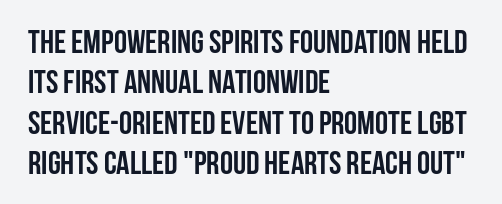
Strokes here are thick enough to call this a true bold. The face used here is proportionally spaced, like ordinary book or web type. The space directly below the letters is spotless. Compared with a centered layout, this one pins lines to the left instead. The lettering holds an erect, upright posture throughout.
